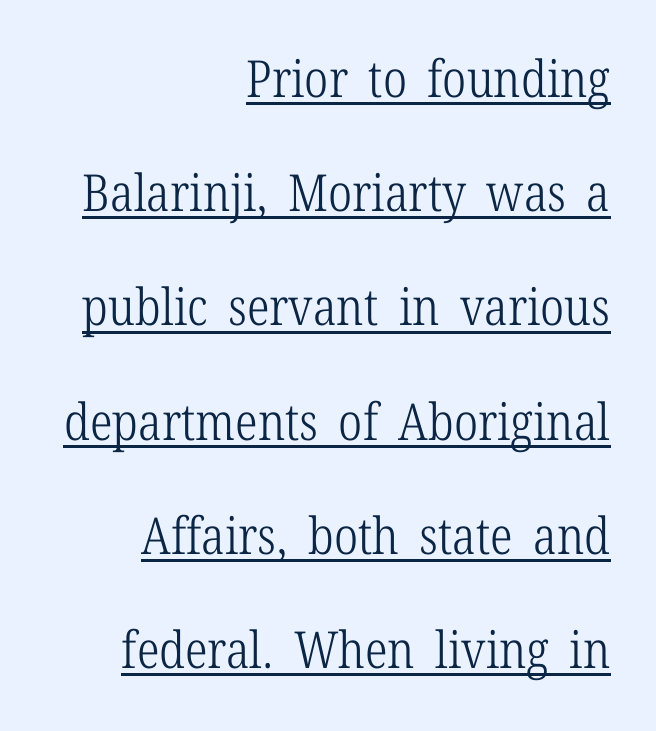
The image shows 51 px light, condensed serif type, upright; set right-aligned, loose line spacing (2.24x), normal letter spacing, underlined; low stroke contrast and a medium x-height.
